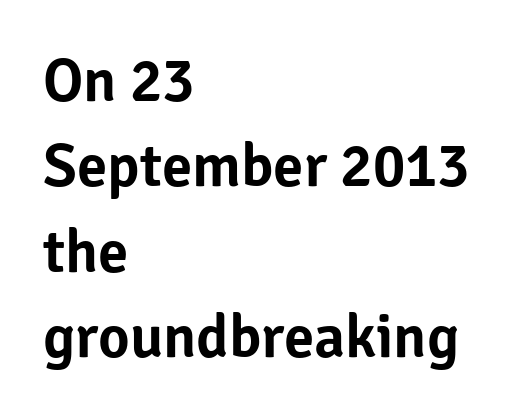
A typesetter would label this face a sans. These lines keep a tight, regular rhythm from letter to letter. Leading: standard. Spacing verdict: proportional, widths tailored to each character.
